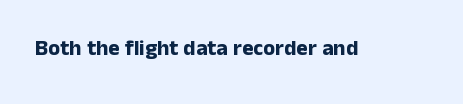
Q: Is the text bold? A: Yes.
Q: Is the text italic (slanted)? A: No, it is upright.
Q: Is the text underlined? A: No.
Q: Is the spacing between letters normal or unusually wide? A: Normal.
